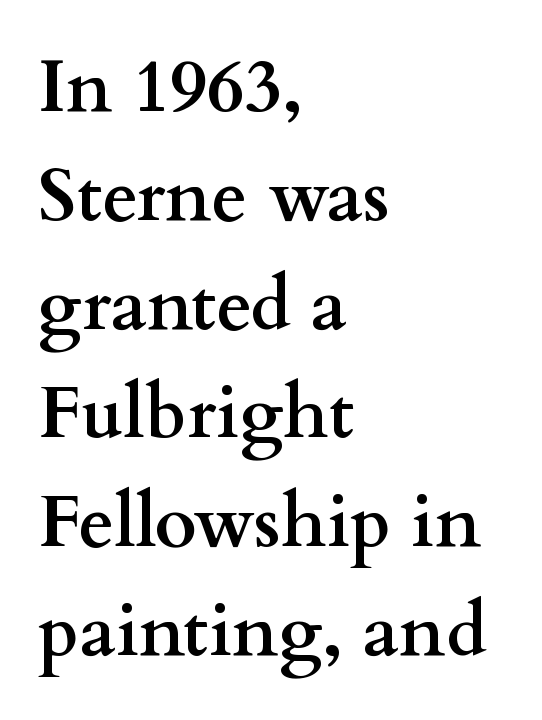
Q: Is the text bold? A: Yes.
Q: Is the text italic (slanted)? A: No, it is upright.
Q: Is the typeface a serif or a sans-serif typeface? A: Serif.
Q: Is the text underlined? A: No.
Q: How is the paragraph aligned? A: Left-aligned.
Q: Is the spacing between letters normal or unusually wide? A: Normal.
Q: Is the spacing between lines tight, normal or loose? A: Normal.
Q: Width (condensed, normal, or wide)? A: Wide.
Q: Stroke contrast? A: Medium.
Q: x-height? A: Small.
Q: Monospaced? A: No.
